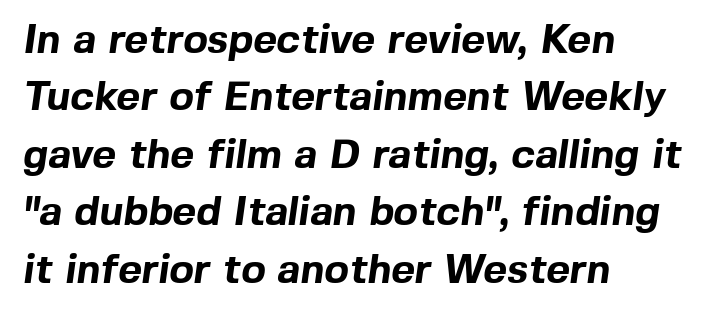
{"serif": "no", "bold": "yes", "weight": "bold", "width": "normal", "x_height": "medium", "monospaced": "no", "underline": "no", "align": "left", "line_spacing": "normal", "line_spacing_ratio": 1.4, "letter_spacing": "normal", "letter_spacing_em": 0.0, "glyph_px": 41}
